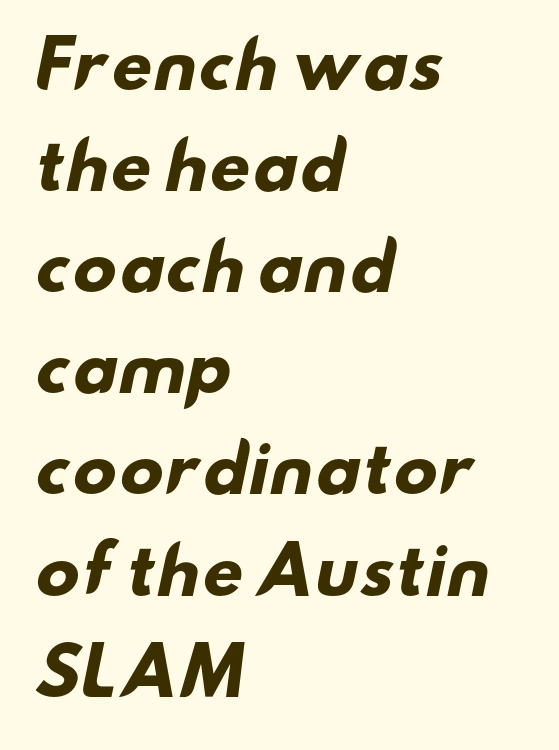
The passage is arranged the way most books set body copy — flush left. Character widths vary here, with narrow letters taking less room than wide ones. The words here are not underlined. Strokes here are thick enough to call this a true bold.
